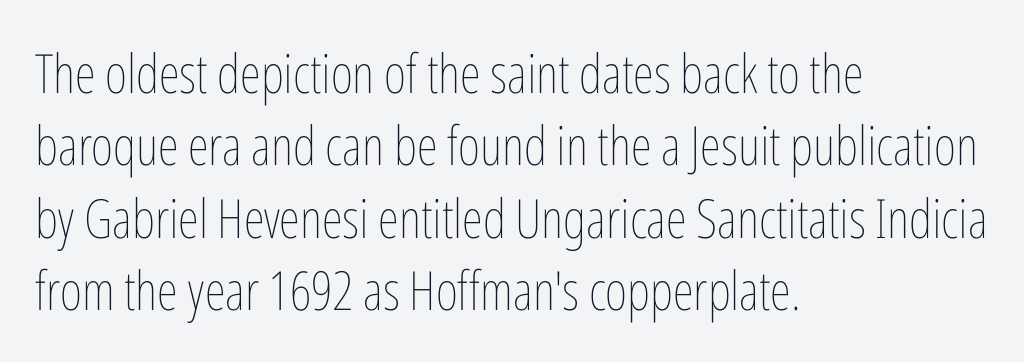
{"italic": "no", "bold": "no", "weight": "thin", "width": "condensed", "stroke_contrast": "low", "x_height": "medium", "monospaced": "no", "underline": "no", "align": "left", "line_spacing": "normal", "line_spacing_ratio": 1.34, "letter_spacing": "normal", "letter_spacing_em": 0.0, "glyph_px": 54}
